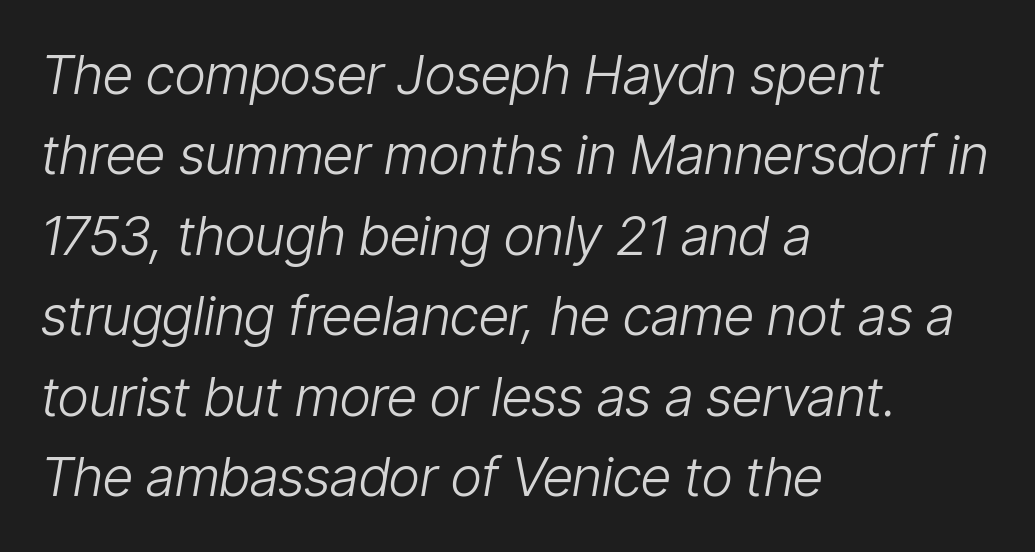
The image shows 54 px light, condensed type, italic (leaning right); set left-aligned, normal line spacing (1.49x), normal letter spacing, not underlined; low stroke contrast and a medium x-height.
